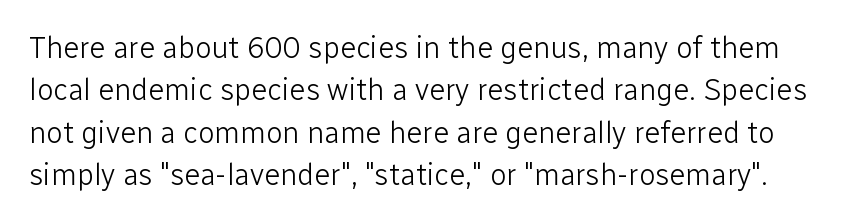
{"serif": "no", "italic": "no", "bold": "no", "weight": "light", "width": "normal", "stroke_contrast": "low", "x_height": "medium", "monospaced": "no", "underline": "no", "line_spacing": "normal", "line_spacing_ratio": 1.41, "letter_spacing": "normal", "letter_spacing_em": 0.0, "glyph_px": 30}
